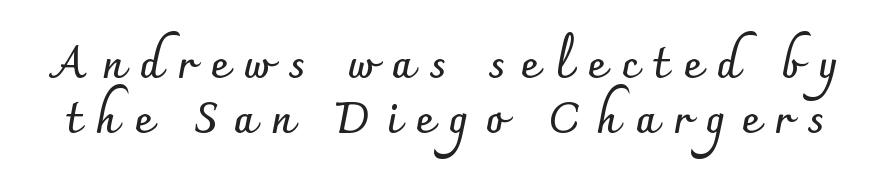
The image shows 43 px semibold sans-serif type; set normal line spacing (1.27x), unusually wide letter spacing (+0.36 em), not underlined; low stroke contrast and a small x-height.
